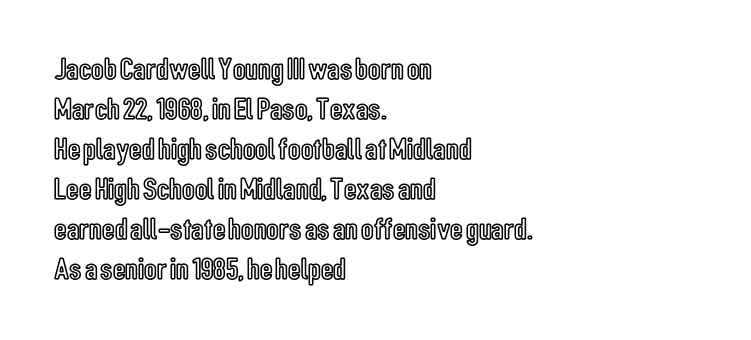
Q: Is the text italic (slanted)? A: No, it is upright.
Q: Is the text underlined? A: No.
Q: How is the paragraph aligned? A: Left-aligned.
Q: Is the spacing between letters normal or unusually wide? A: Normal.
Q: Is the spacing between lines tight, normal or loose? A: Normal.
Q: Width (condensed, normal, or wide)? A: Condensed.
Q: x-height? A: Medium.
Q: Monospaced? A: No.
